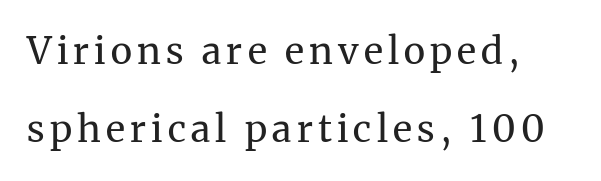
The image shows 37 px regular-weight serif type, upright; set loose line spacing (2.11x), not underlined; medium stroke contrast and a medium x-height.
